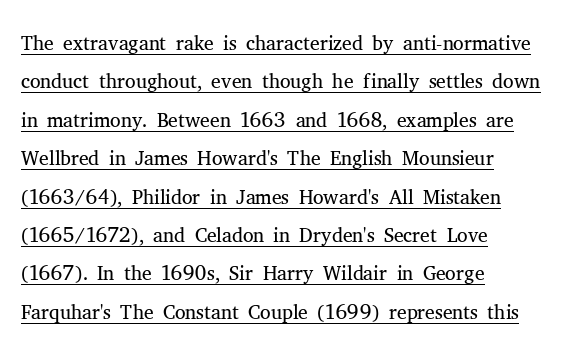
Q: Is the text bold? A: No.
Q: Is the text italic (slanted)? A: No, it is upright.
Q: Is the typeface a serif or a sans-serif typeface? A: Serif.
Q: Is the text underlined? A: Yes.
Q: How is the paragraph aligned? A: Left-aligned.
Q: Is the spacing between letters normal or unusually wide? A: Normal.
Q: Is the spacing between lines tight, normal or loose? A: Normal.
Q: Width (condensed, normal, or wide)? A: Normal.
Q: Stroke contrast? A: Medium.
Q: x-height? A: Medium.
Q: Monospaced? A: No.
